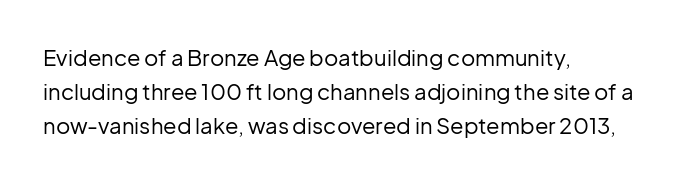
The image shows 22 px text type, upright; set left-aligned, normal line spacing (1.54x), normal letter spacing, not underlined.
